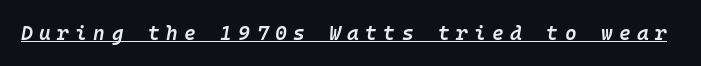
Q: Is the text bold? A: Semi-bold.
Q: Is the text italic (slanted)? A: Yes, it leans right by about 10 degrees.
Q: Is the text underlined? A: Yes.
Q: Is the spacing between letters normal or unusually wide? A: Unusually wide.
